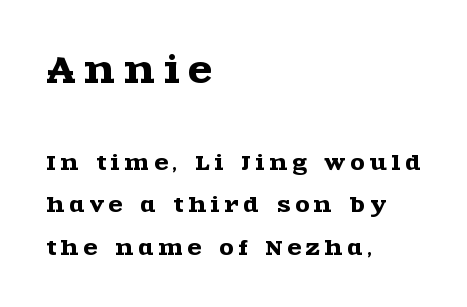
Q: Is the text italic (slanted)? A: No, it is upright.
Q: Is the typeface a serif or a sans-serif typeface? A: Serif.
Q: Is the text underlined? A: No.
Q: How is the paragraph aligned? A: Left-aligned.
Q: Is the spacing between letters normal or unusually wide? A: Unusually wide.
Q: Is the spacing between lines tight, normal or loose? A: Loose.
Q: Which block of text is set in a larger size, the first (top) or the second (bottom)? A: The first (top) one.
Q: Width (condensed, normal, or wide)? A: Wide.
Q: x-height? A: Large.
Q: Monospaced? A: No.
